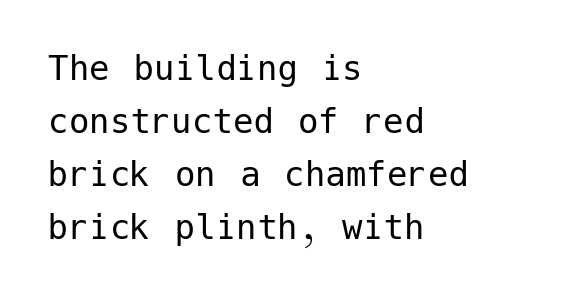
The image shows 41 px regular-weight sans-serif type, upright; set left-aligned, normal line spacing (1.29x), normal letter spacing, not underlined; low stroke contrast and a medium x-height.
